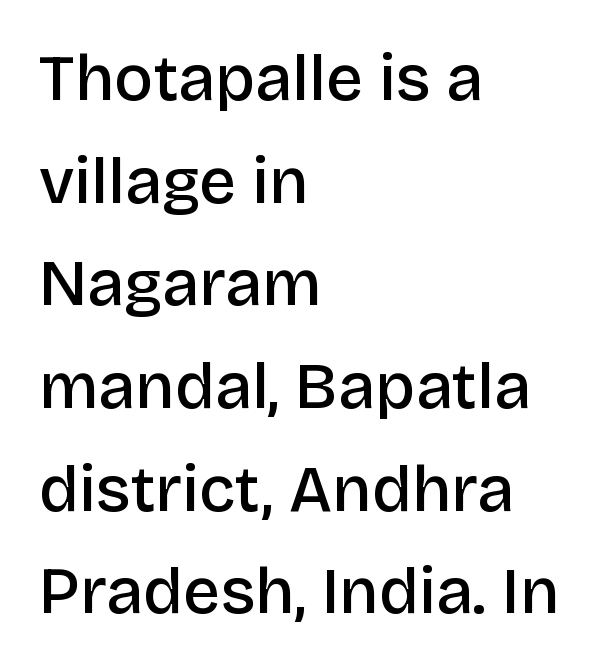
{"serif": "no", "italic": "no", "bold": "semi", "weight": "semibold", "width": "normal", "stroke_contrast": "low", "x_height": "large", "monospaced": "no", "underline": "no", "align": "left", "line_spacing": "normal", "line_spacing_ratio": 1.58, "letter_spacing": "normal", "letter_spacing_em": 0.0, "glyph_px": 65}
